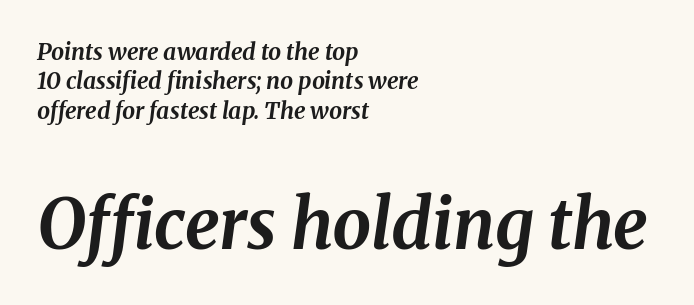
The image shows 69 px bold type, italic (leaning right); set left-aligned, normal line spacing (1.28x), normal letter spacing, not underlined; the second (bottom) block is 3.0x larger; medium stroke contrast and a medium x-height.
